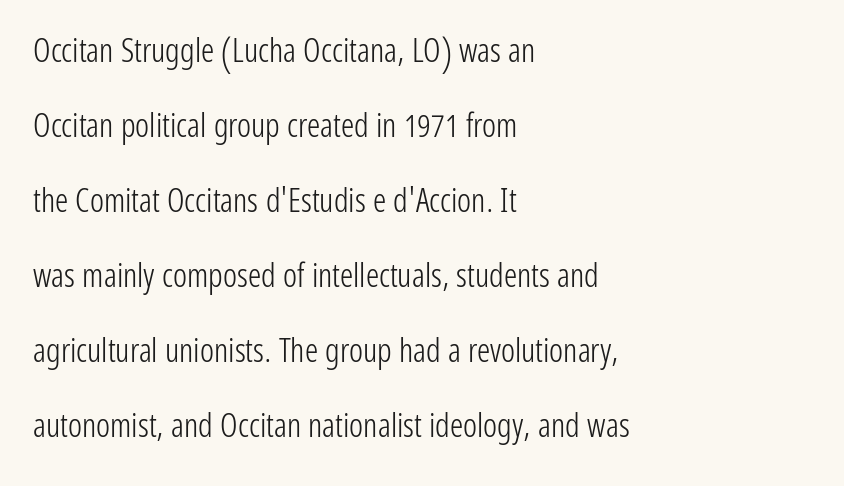
{"serif": "no", "italic": "no", "bold": "no", "weight": "light", "width": "condensed", "stroke_contrast": "low", "x_height": "medium", "monospaced": "no", "underline": "no", "align": "left", "line_spacing": "loose", "line_spacing_ratio": 2.27, "letter_spacing": "normal", "letter_spacing_em": 0.0, "glyph_px": 33}
